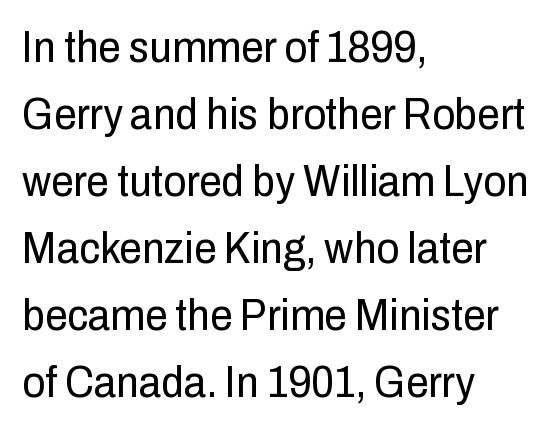
Q: Is the text bold? A: No.
Q: Is the text italic (slanted)? A: No, it is upright.
Q: Is the typeface a serif or a sans-serif typeface? A: Sans-serif.
Q: Is the text underlined? A: No.
Q: How is the paragraph aligned? A: Left-aligned.
Q: Is the spacing between letters normal or unusually wide? A: Normal.
Q: Is the spacing between lines tight, normal or loose? A: Normal.
Q: Width (condensed, normal, or wide)? A: Condensed.
Q: Stroke contrast? A: Low.
Q: x-height? A: Medium.
Q: Monospaced? A: No.
